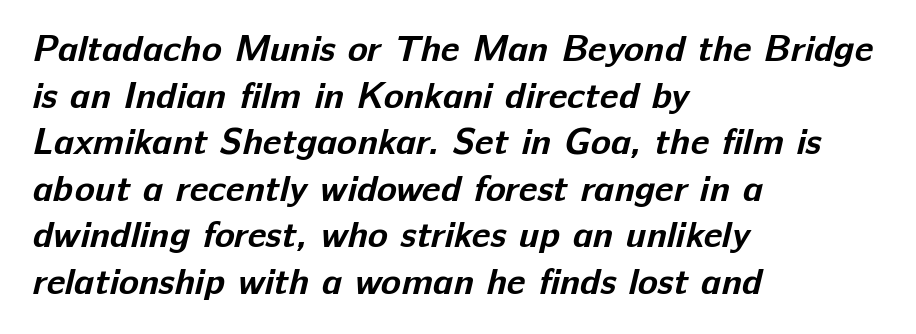
Q: Is the text bold? A: Yes.
Q: Is the typeface a serif or a sans-serif typeface? A: Sans-serif.
Q: Is the text underlined? A: No.
Q: How is the paragraph aligned? A: Left-aligned.
Q: Is the spacing between letters normal or unusually wide? A: Normal.
Q: Is the spacing between lines tight, normal or loose? A: Normal.
Q: Width (condensed, normal, or wide)? A: Normal.
Q: Stroke contrast? A: Low.
Q: x-height? A: Medium.
Q: Monospaced? A: No.
